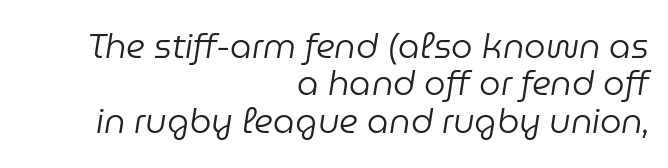
Closely set lines give the paragraph a compact silhouette. Think of a printed novel: that variable character pitch is what you see here. The rag falls on the left side of this text block. Is the stroke heavy? The answer is a plain regular-or-lighter. Tall strokes in this sample are angled rather than plumb. The passage shown is not underscored anywhere.
